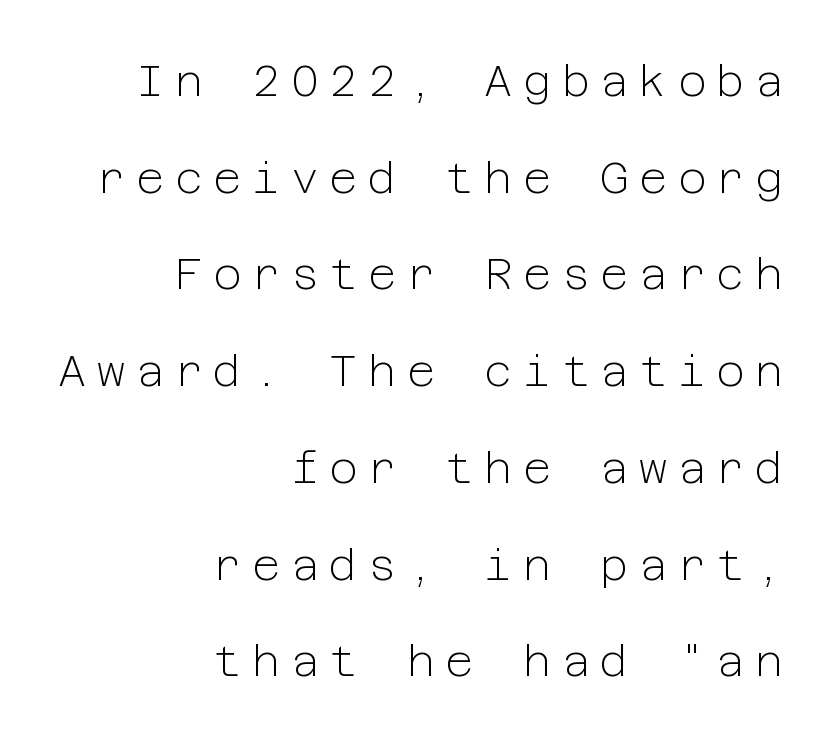
The image shows 43 px light sans-serif type, upright; set right-aligned, loose line spacing (2.25x), unusually wide letter spacing (+0.25 em), not underlined; low stroke contrast and a medium x-height.
